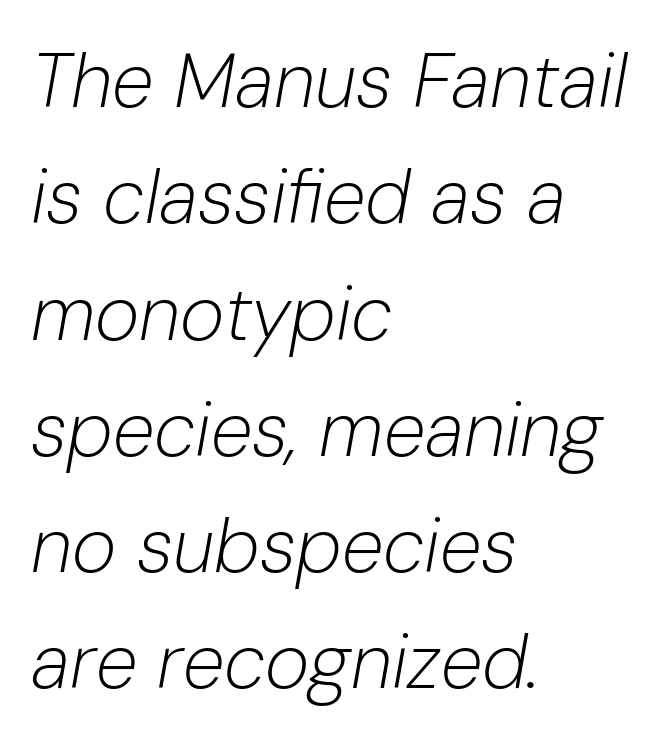
Inter-character spacing is left at the font's built-in metrics. The designer left line spacing at the default. The letters are slanted; this is an italic face. Decoration check: the copy has no underline. This reads as an unemphasized weight, regular at the heaviest.
